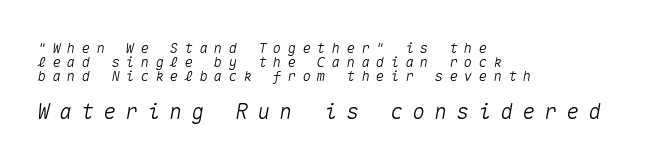
Q: Is the text italic (slanted)? A: Yes, it leans right by about 10 degrees.
Q: Is the text underlined? A: No.
Q: How is the paragraph aligned? A: Left-aligned.
Q: Is the spacing between letters normal or unusually wide? A: Unusually wide.
Q: Is the spacing between lines tight, normal or loose? A: Tight.
Q: Which block of text is set in a larger size, the first (top) or the second (bottom)? A: The second (bottom) one.
